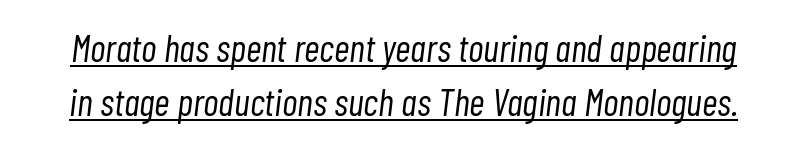
{"italic": "yes", "lean": "right", "slant_degrees": 7, "bold": "no", "weight": "light", "width": "condensed", "stroke_contrast": "low", "x_height": "medium", "monospaced": "no", "underline": "yes", "line_spacing": "normal", "line_spacing_ratio": 1.42, "letter_spacing": "normal", "letter_spacing_em": 0.0, "glyph_px": 38}
